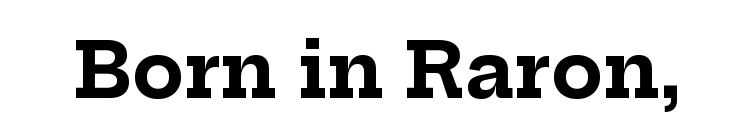
Each word holds together tightly as a unit, with standard inter-letter gaps. Pretty heavy lettering here — definitely bold. Serifs: yes, visible at the terminals of the letterforms. Letters rest on an invisible, unmarked baseline. Ordinary non-slanted type is in use. These lines are rendered in a variable-pitch font.
